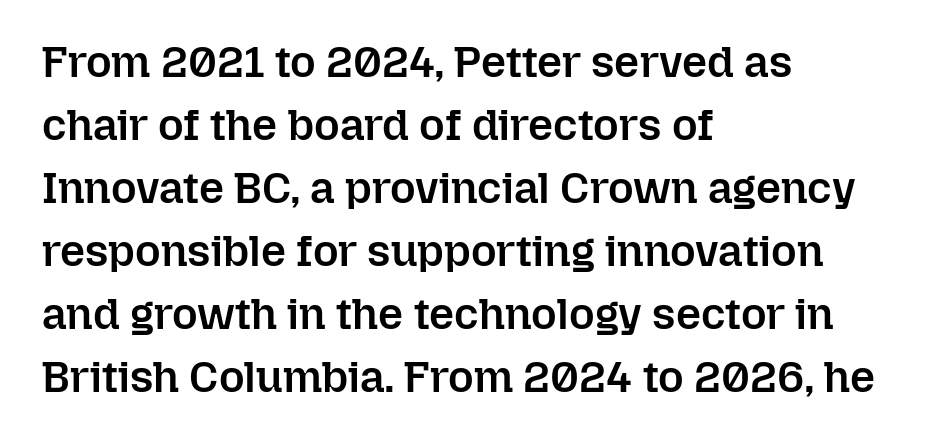
Q: Is the text bold? A: Semi-bold.
Q: Is the text italic (slanted)? A: No, it is upright.
Q: Is the text underlined? A: No.
Q: How is the paragraph aligned? A: Left-aligned.
Q: Is the spacing between letters normal or unusually wide? A: Normal.
Q: Is the spacing between lines tight, normal or loose? A: Normal.
Q: Width (condensed, normal, or wide)? A: Normal.
Q: Stroke contrast? A: Low.
Q: x-height? A: Medium.
Q: Monospaced? A: No.
